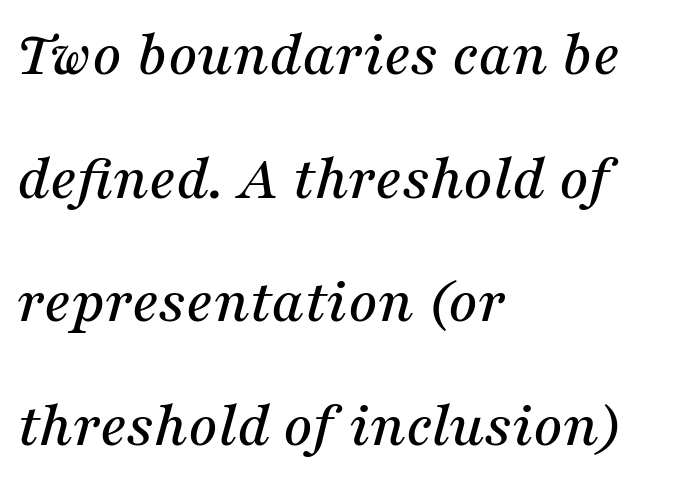
The image shows 64 px serif type, italic (leaning right); set left-aligned, loose line spacing (1.93x), normal letter spacing, not underlined; medium stroke contrast and a medium x-height.
